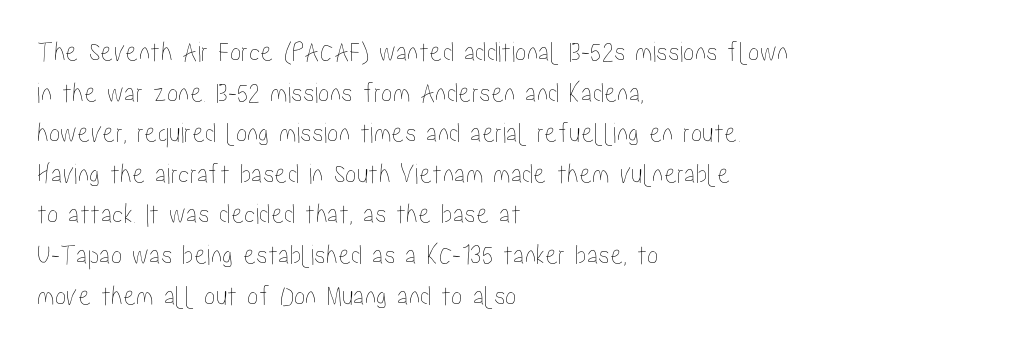
Vertically, the passage feels balanced, rows spaced as you'd expect. Where is the straight margin? On the left. The area under the type is left untouched. Think of a printed novel: that variable character pitch is what you see here. Nobody touched the tracking dial on this one.
